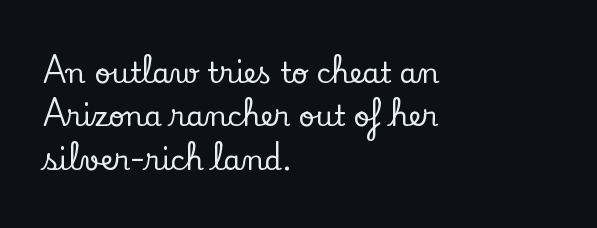
Quick note: not italic, upright. The line texture is even and compact thanks to regular tracking. Where is the straight margin? On the left. Quick note: underline off. The face used here is proportionally spaced, like ordinary book or web type.
